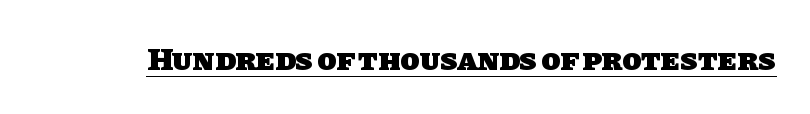
{"serif": "no", "bold": "yes", "weight": "heavy", "width": "normal", "stroke_contrast": "low", "x_height": "large", "monospaced": "no", "underline": "yes", "letter_spacing": "normal", "letter_spacing_em": 0.0, "glyph_px": 32}
